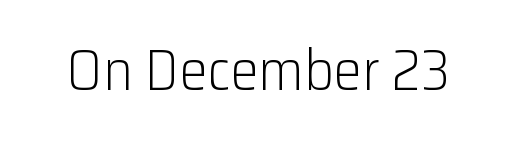
Ascenders rise straight up at ninety degrees. The area under the type is left untouched. Do the characters align in a grid? No, the font is proportional. This sample uses plain, unmodified letter spacing. Classification — sans serif. The passage shown is not bold in any degree.
